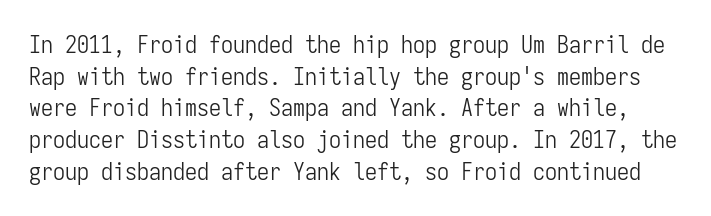
Q: Is the text bold? A: No.
Q: Is the text italic (slanted)? A: No, it is upright.
Q: Is the text underlined? A: No.
Q: Is the spacing between letters normal or unusually wide? A: Normal.
Q: Is the spacing between lines tight, normal or loose? A: Normal.
